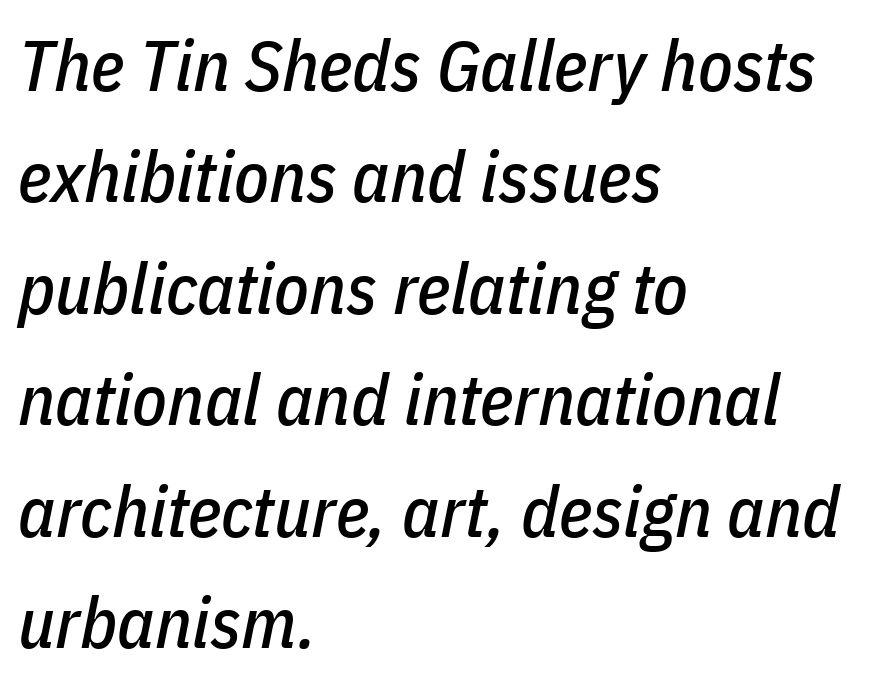
The image shows 71 px condensed type, italic (leaning right); set left-aligned, normal line spacing (1.57x), normal letter spacing, not underlined; low stroke contrast and a medium x-height.
